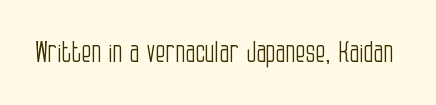
Posture: straight, roman, zero tilt. Looks like regular typesetting: each glyph gets only the width it needs. Note: no serifs on the glyphs. The space directly below the letters is spotless.
